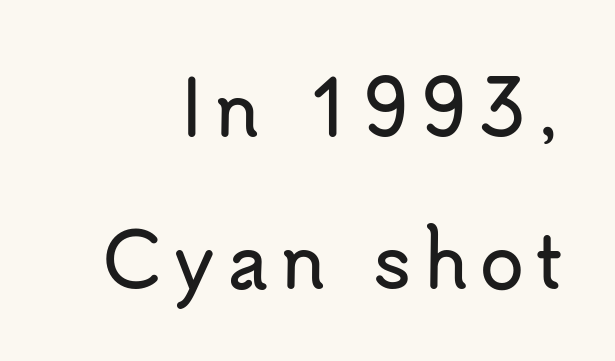
The image shows 72 px sans-serif type, upright; set loose line spacing (2.11x), not underlined; low stroke contrast and a small x-height.
